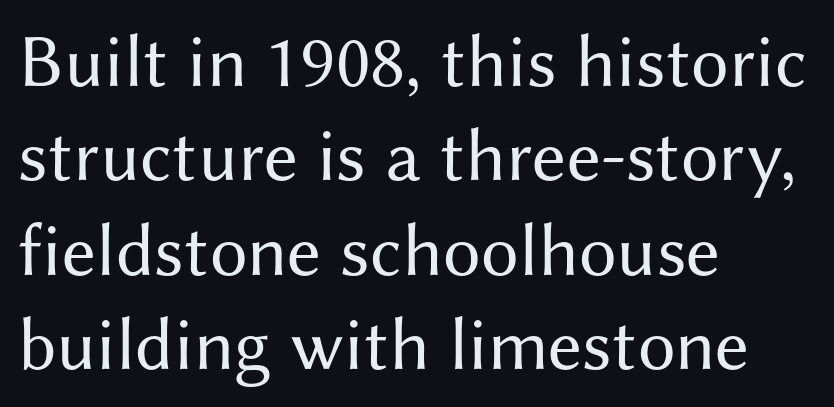
Q: Is the text bold? A: No.
Q: Is the text italic (slanted)? A: No, it is upright.
Q: Is the typeface a serif or a sans-serif typeface? A: Sans-serif.
Q: Is the text underlined? A: No.
Q: How is the paragraph aligned? A: Left-aligned.
Q: Is the spacing between letters normal or unusually wide? A: Normal.
Q: Is the spacing between lines tight, normal or loose? A: Normal.
Q: Width (condensed, normal, or wide)? A: Normal.
Q: Stroke contrast? A: Medium.
Q: x-height? A: Medium.
Q: Monospaced? A: No.
